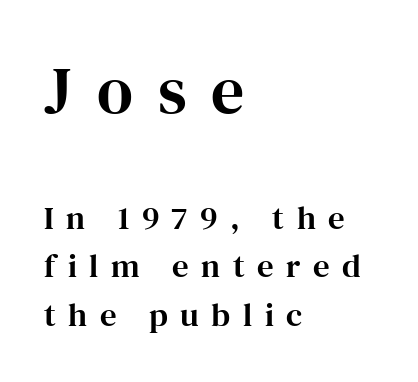
Q: Is the text italic (slanted)? A: No, it is upright.
Q: Is the typeface a serif or a sans-serif typeface? A: Serif.
Q: Is the text underlined? A: No.
Q: How is the paragraph aligned? A: Left-aligned.
Q: Is the spacing between letters normal or unusually wide? A: Unusually wide.
Q: Is the spacing between lines tight, normal or loose? A: Normal.
Q: Which block of text is set in a larger size, the first (top) or the second (bottom)? A: The first (top) one.
Q: Width (condensed, normal, or wide)? A: Normal.
Q: Stroke contrast? A: High.
Q: x-height? A: Medium.
Q: Monospaced? A: No.
